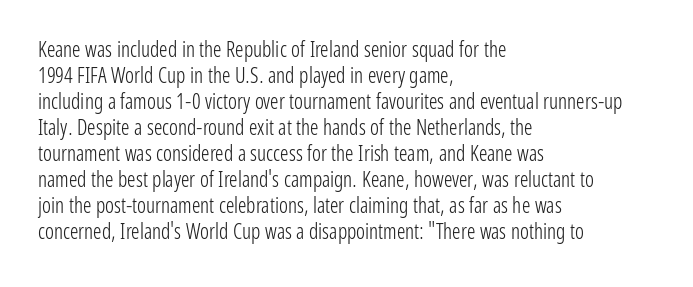
The image shows 21 px text type, upright; set left-aligned, line spacing 1.24x, normal letter spacing, not underlined.
